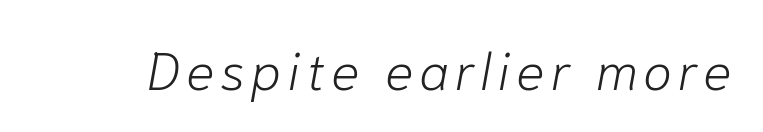
Note the varied advance widths — an 'i' is clearly narrower than an 'm'. The face looks like a standard text weight, possibly lighter. The typography opts for an oblique posture over an upright one. Type without underlining.
